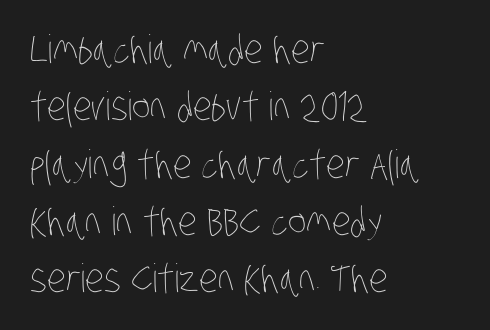
Q: Is the text bold? A: No.
Q: Is the text underlined? A: No.
Q: How is the paragraph aligned? A: Left-aligned.
Q: Is the spacing between letters normal or unusually wide? A: Normal.
Q: Is the spacing between lines tight, normal or loose? A: Normal.
Q: Width (condensed, normal, or wide)? A: Condensed.
Q: Stroke contrast? A: Low.
Q: x-height? A: Large.
Q: Monospaced? A: No.
